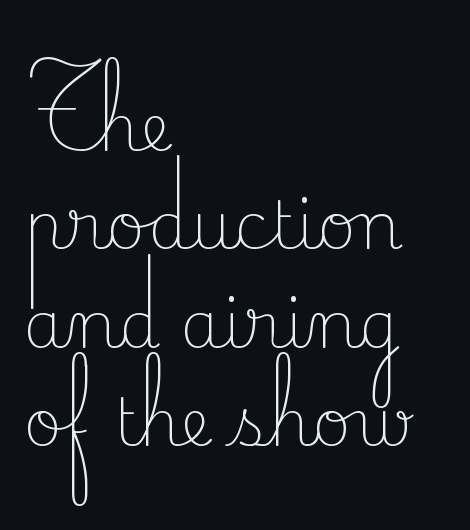
{"serif": "yes", "italic": "no", "bold": "no", "weight": "light", "width": "normal", "stroke_contrast": "low", "x_height": "small", "monospaced": "no", "underline": "no", "align": "left", "line_spacing": "normal", "line_spacing_ratio": 1.49, "letter_spacing": "normal", "letter_spacing_em": 0.0, "glyph_px": 66}
